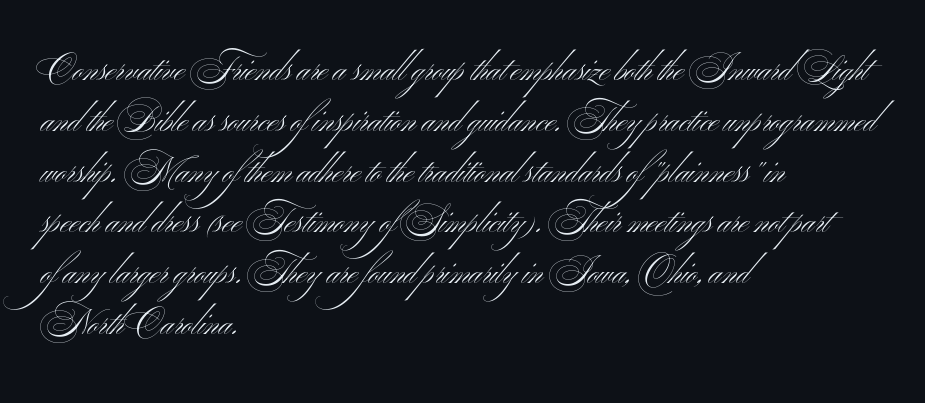
{"serif": "no", "bold": "no", "weight": "light", "width": "wide", "stroke_contrast": "medium", "x_height": "small", "monospaced": "no", "underline": "no", "align": "left", "line_spacing": "normal", "line_spacing_ratio": 1.54, "letter_spacing": "normal", "letter_spacing_em": 0.0, "glyph_px": 33}
